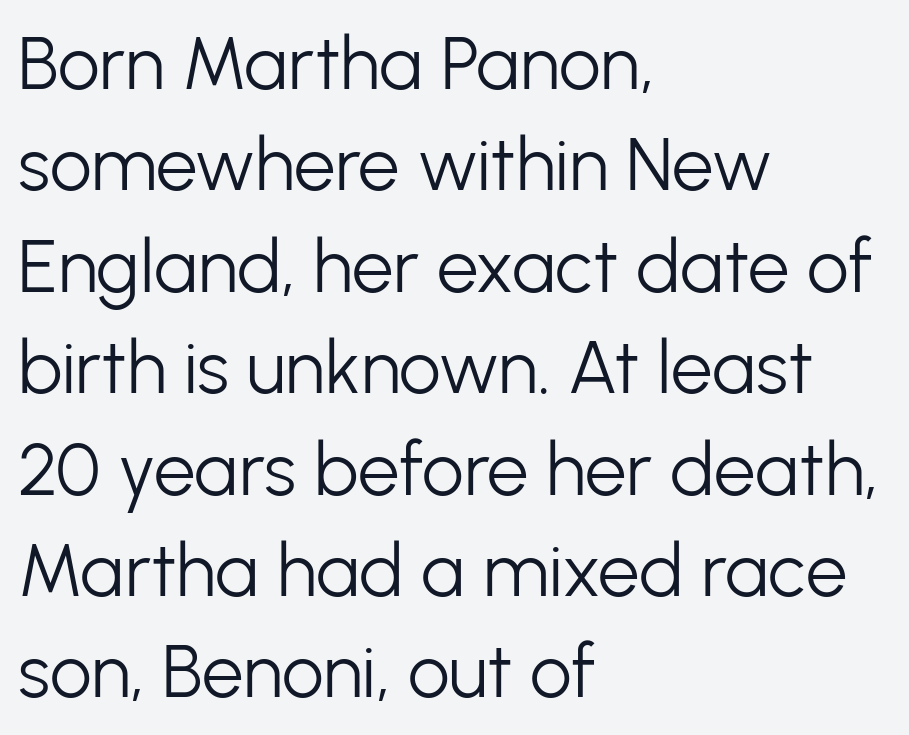
{"serif": "no", "italic": "no", "bold": "no", "weight": "light", "width": "normal", "stroke_contrast": "low", "x_height": "medium", "monospaced": "no", "underline": "no", "align": "left", "line_spacing": "normal", "line_spacing_ratio": 1.37, "letter_spacing": "normal", "letter_spacing_em": 0.0, "glyph_px": 74}
